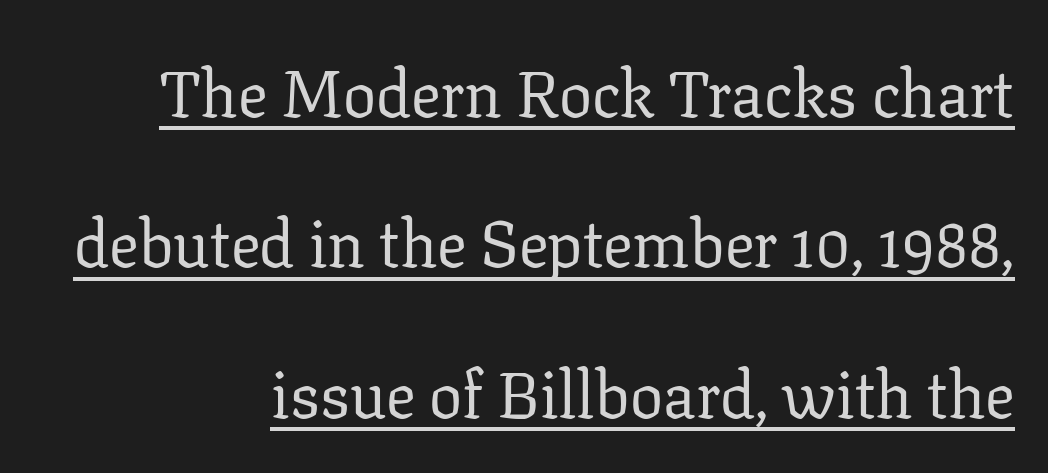
Stems here are at most as thick as an everyday book face. Characters remain perfectly vertical along every line. Letter spacing: default. The lines are spread far apart with generous leading. Looks like regular typesetting: each glyph gets only the width it needs.
